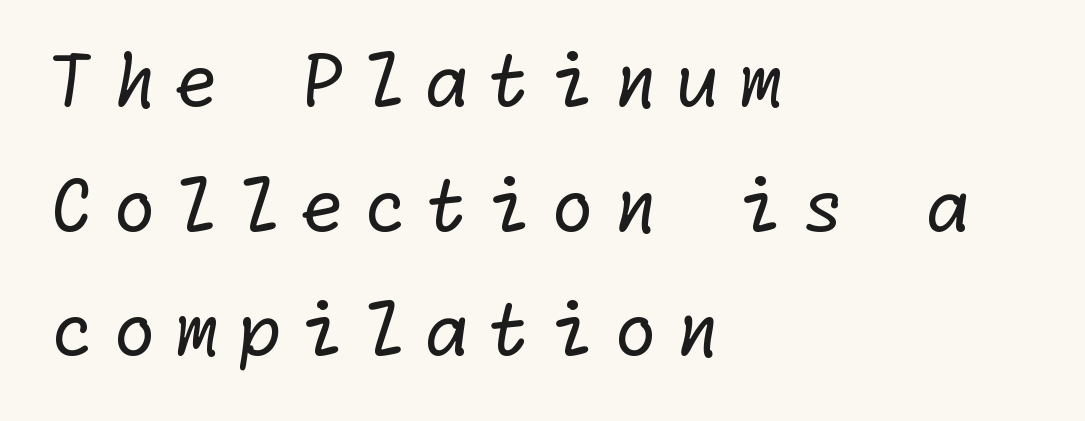
Q: Is the text bold? A: No.
Q: Is the typeface a serif or a sans-serif typeface? A: Sans-serif.
Q: Is the text underlined? A: No.
Q: How is the paragraph aligned? A: Left-aligned.
Q: Is the spacing between letters normal or unusually wide? A: Unusually wide.
Q: Width (condensed, normal, or wide)? A: Normal.
Q: Stroke contrast? A: Low.
Q: x-height? A: Medium.
